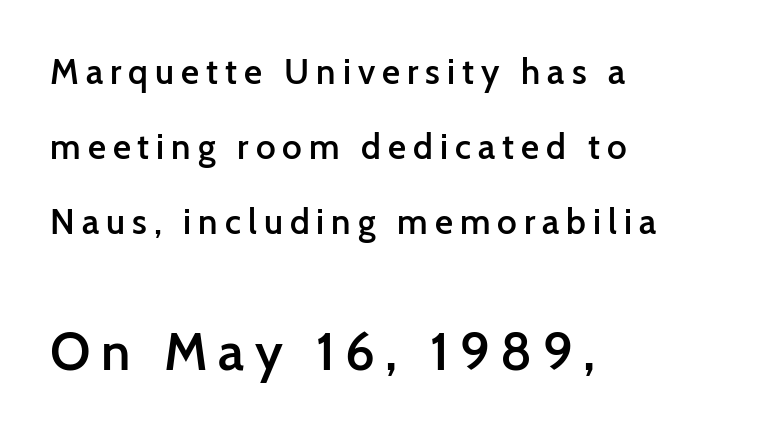
The image shows 53 px semibold sans-serif type, upright; set left-aligned, loose line spacing (2.15x), unusually wide letter spacing (+0.2 em), not underlined; the second (bottom) block is 1.51x larger; low stroke contrast and a medium x-height.
